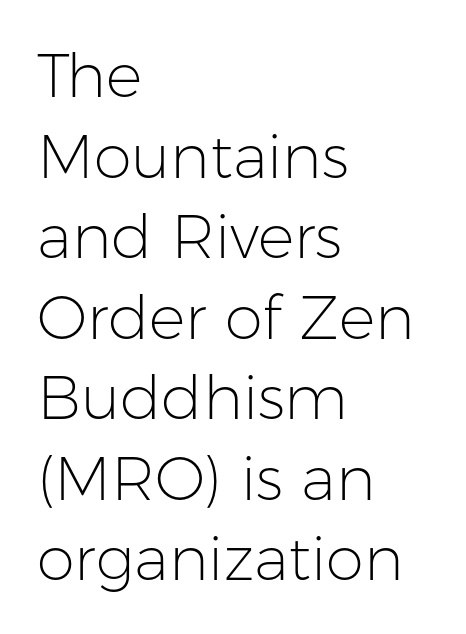
Does the type have serifs? No, each stem ends abruptly. Clear beneath every line of the passage. Does the leading feel generous? No, just average. Compared with a typical body face, this is equally light or lighter still. This is the regular roman posture of the typeface.
